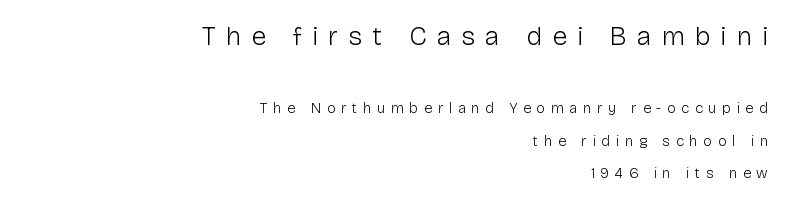
The image shows 27 px text type, upright; set right-aligned, loose line spacing (2.17x), unusually wide letter spacing (+0.37 em), not underlined; the first (top) block is 1.8x larger.
